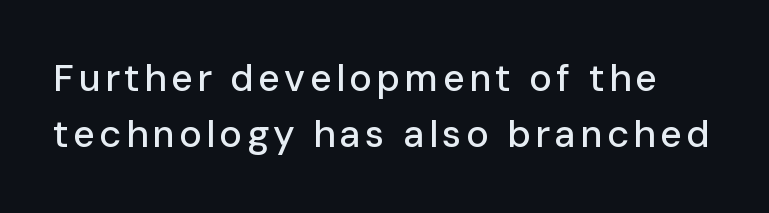
{"serif": "no", "italic": "no", "width": "normal", "stroke_contrast": "low", "x_height": "medium", "monospaced": "no", "underline": "no", "line_spacing": "normal", "line_spacing_ratio": 1.48, "glyph_px": 38}
